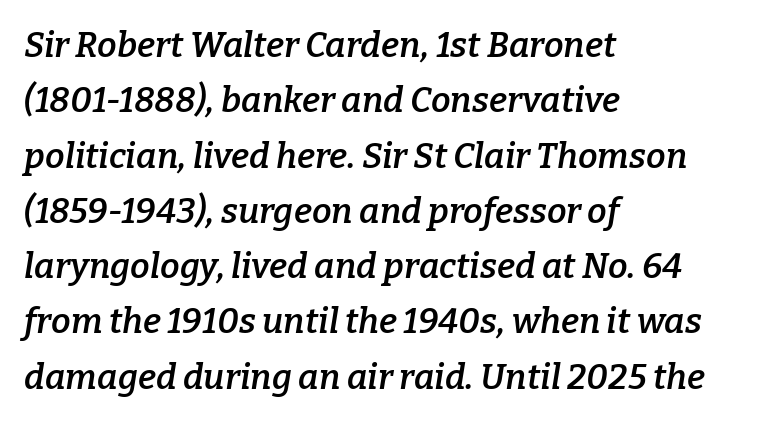
{"serif": "yes", "italic": "yes", "lean": "right", "slant_degrees": 9, "bold": "semi", "weight": "semibold", "width": "normal", "stroke_contrast": "low", "x_height": "medium", "monospaced": "no", "underline": "no", "align": "left", "line_spacing": "normal", "line_spacing_ratio": 1.58, "letter_spacing": "normal", "letter_spacing_em": 0.0, "glyph_px": 35}
